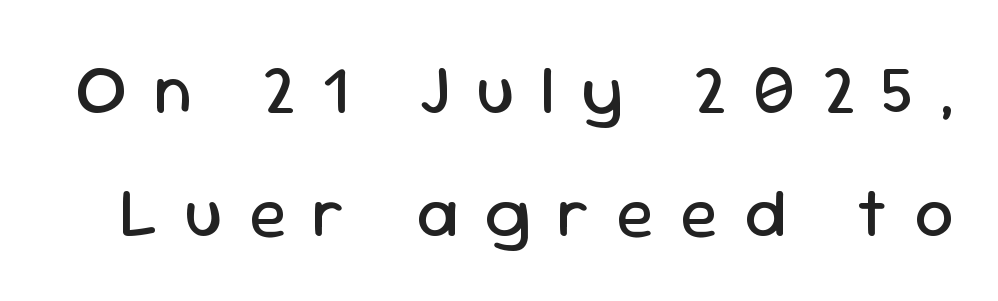
The image shows 69 px regular-weight sans-serif type, upright; set line spacing 1.78x, unusually wide letter spacing (+0.38 em), not underlined; low stroke contrast and a medium x-height.
